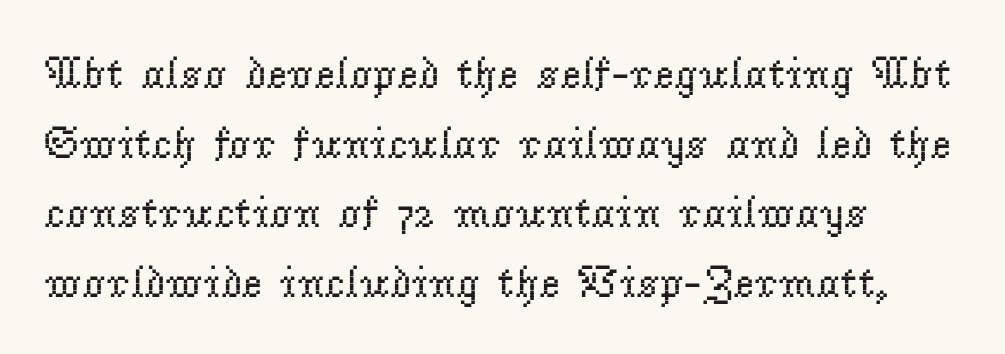
Q: Is the text bold? A: No.
Q: Is the text italic (slanted)? A: No, it is upright.
Q: Is the typeface a serif or a sans-serif typeface? A: Serif.
Q: Is the text underlined? A: No.
Q: How is the paragraph aligned? A: Left-aligned.
Q: Is the spacing between letters normal or unusually wide? A: Normal.
Q: Is the spacing between lines tight, normal or loose? A: Normal.
Q: Width (condensed, normal, or wide)? A: Normal.
Q: Stroke contrast? A: Low.
Q: x-height? A: Small.
Q: Monospaced? A: No.
